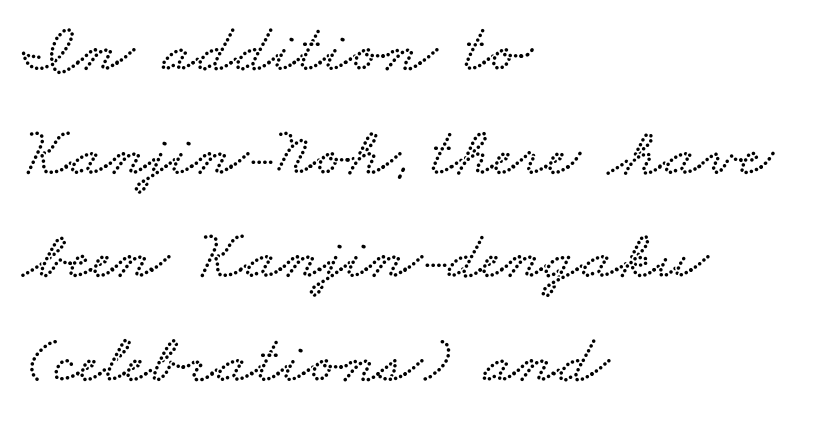
{"width": "wide", "stroke_contrast": "low", "x_height": "small", "monospaced": "no", "underline": "no", "align": "left", "line_spacing": "normal", "line_spacing_ratio": 1.48, "letter_spacing": "normal", "letter_spacing_em": 0.0, "glyph_px": 70}
